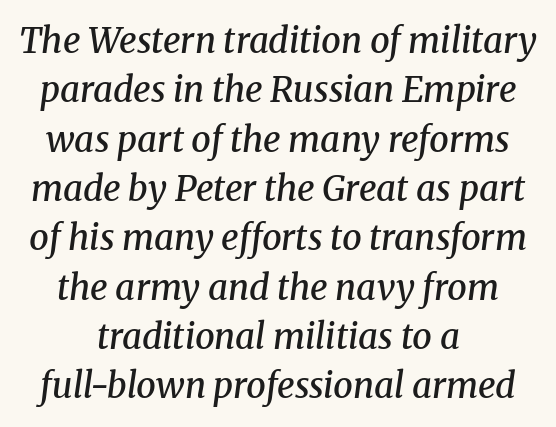
Vertically, the passage feels balanced, rows spaced as you'd expect. Each row of text sits above clean, open space. Do the characters align in a grid? No, the font is proportional. The tracking reads as untouched default to a designer's eye. Compared with ordinary roman type, these characters are visibly tilted. Bold? Not quite — semibold, heavier than regular but stopping short.
